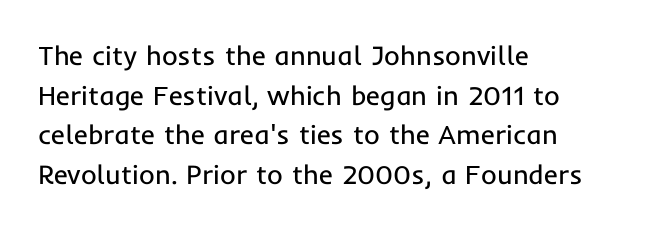
Q: Is the text bold? A: No.
Q: Is the text italic (slanted)? A: No, it is upright.
Q: Is the text underlined? A: No.
Q: How is the paragraph aligned? A: Left-aligned.
Q: Is the spacing between letters normal or unusually wide? A: Normal.
Q: Is the spacing between lines tight, normal or loose? A: Normal.
